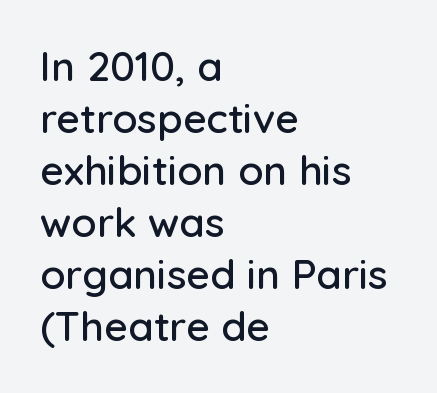
Q: Is the text italic (slanted)? A: No, it is upright.
Q: Is the typeface a serif or a sans-serif typeface? A: Sans-serif.
Q: Is the text underlined? A: No.
Q: How is the paragraph aligned? A: Left-aligned.
Q: Is the spacing between letters normal or unusually wide? A: Normal.
Q: Is the spacing between lines tight, normal or loose? A: Normal.
Q: Width (condensed, normal, or wide)? A: Normal.
Q: Stroke contrast? A: Low.
Q: x-height? A: Medium.
Q: Monospaced? A: No.
